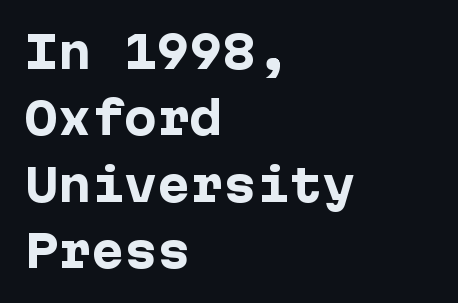
{"serif": "no", "italic": "no", "bold": "yes", "weight": "heavy", "width": "normal", "stroke_contrast": "low", "x_height": "medium", "underline": "no", "align": "left", "line_spacing": "normal", "line_spacing_ratio": 1.51, "letter_spacing": "normal", "letter_spacing_em": 0.0, "glyph_px": 44}
